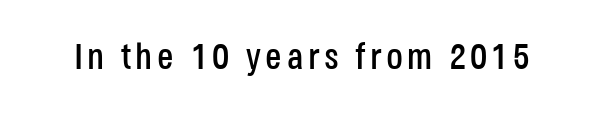
The image shows 37 px condensed sans-serif type, upright; set not underlined; low stroke contrast and a large x-height.
